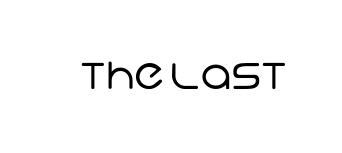
Spacing verdict: proportional, widths tailored to each character. The typesetting does not lean heavy: it is not bold. Glyph-to-glyph distance matches everyday printed text. This sample uses a sans-serif face. The passage shown is not underscored anywhere.
